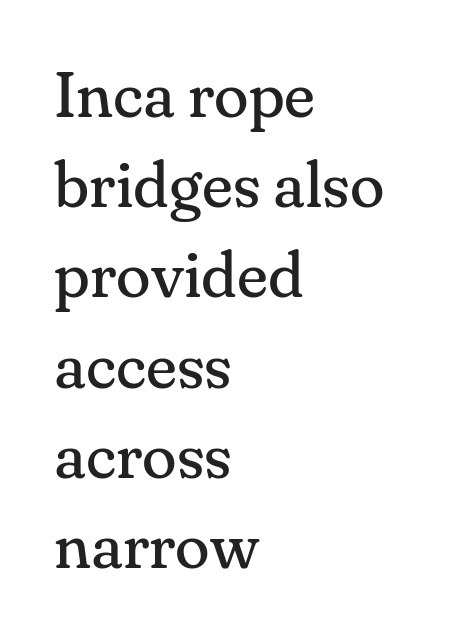
A clean baseline with only descenders dipping below it. Reading down the block, your eye returns to a fixed left position each line. The face used here is proportionally spaced, like ordinary book or web type. The specimen reads as upright at a glance.
